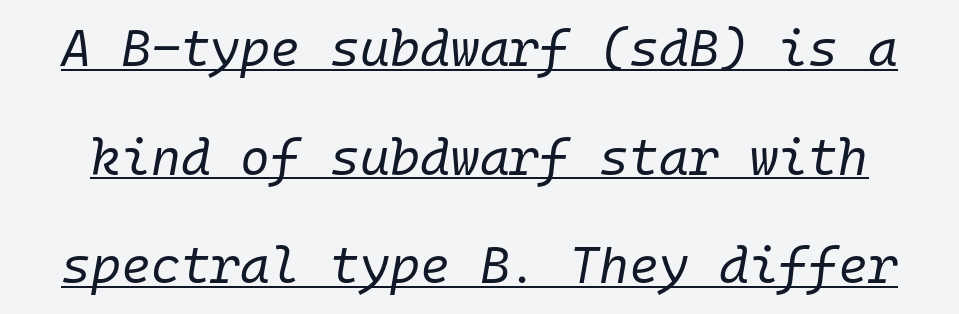
Q: Is the text bold? A: No.
Q: Is the text italic (slanted)? A: Yes, it leans right by about 10 degrees.
Q: Is the text underlined? A: Yes.
Q: Is the spacing between letters normal or unusually wide? A: Normal.
Q: Is the spacing between lines tight, normal or loose? A: Loose.
Q: Width (condensed, normal, or wide)? A: Normal.
Q: Stroke contrast? A: Low.
Q: x-height? A: Medium.
Q: Monospaced? A: Yes.
